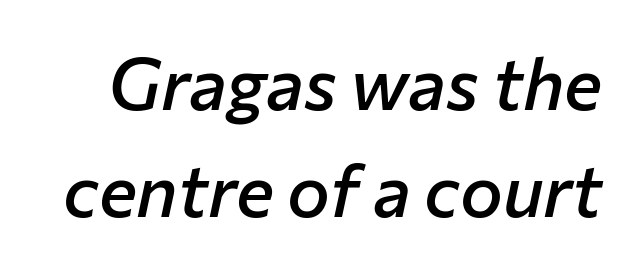
Each letter keeps its own natural width here, so spacing adapts to shape. Would a proofreader flag this as italicized? Yes. Students, this is semibold: more ink than regular, less than bold. The string is rendered with underlining switched off. How are the letters spaced? Ordinarily, with no added tracking. Vertical spacing — default.
